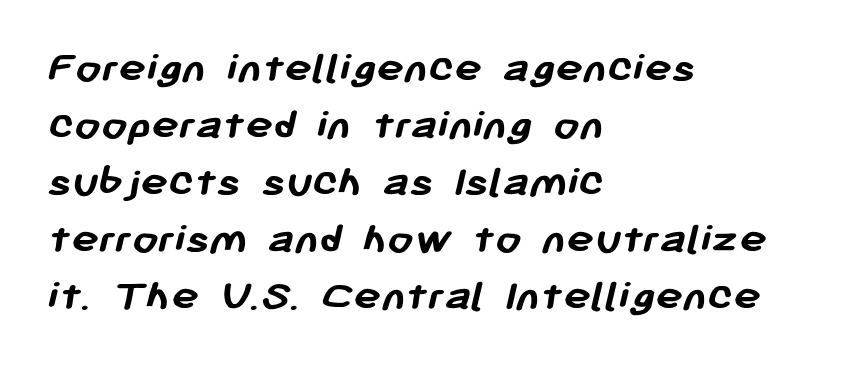
Q: Is the text bold? A: Yes.
Q: Is the typeface a serif or a sans-serif typeface? A: Sans-serif.
Q: Is the text underlined? A: No.
Q: How is the paragraph aligned? A: Left-aligned.
Q: Is the spacing between letters normal or unusually wide? A: Normal.
Q: Width (condensed, normal, or wide)? A: Normal.
Q: Stroke contrast? A: Low.
Q: x-height? A: Medium.
Q: Monospaced? A: No.
